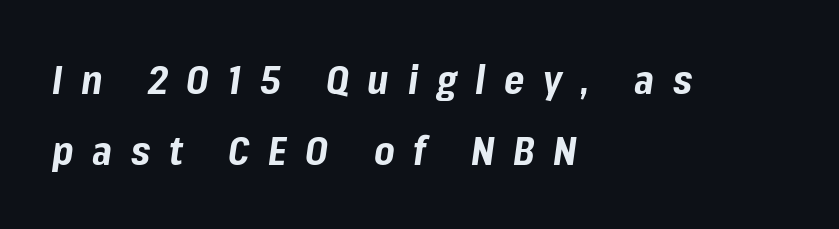
Q: Is the text bold? A: Yes.
Q: Is the text italic (slanted)? A: Yes, it leans right by about 8 degrees.
Q: Is the text underlined? A: No.
Q: How is the paragraph aligned? A: Left-aligned.
Q: Is the spacing between letters normal or unusually wide? A: Unusually wide.
Q: Width (condensed, normal, or wide)? A: Normal.
Q: Stroke contrast? A: Low.
Q: x-height? A: Medium.
Q: Monospaced? A: No.
